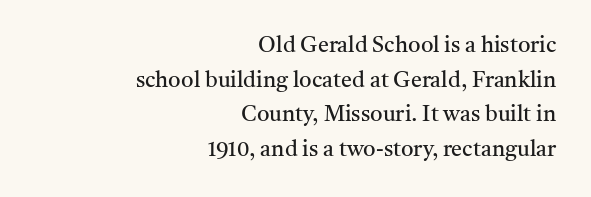
Every stem runs plumb, perpendicular to the baseline. The face used here is rendered with its standard letterfit. Normally led — the rows are evenly, conventionally spaced. Where is the straight margin? On the right. The gap between lines stays unmarked.
